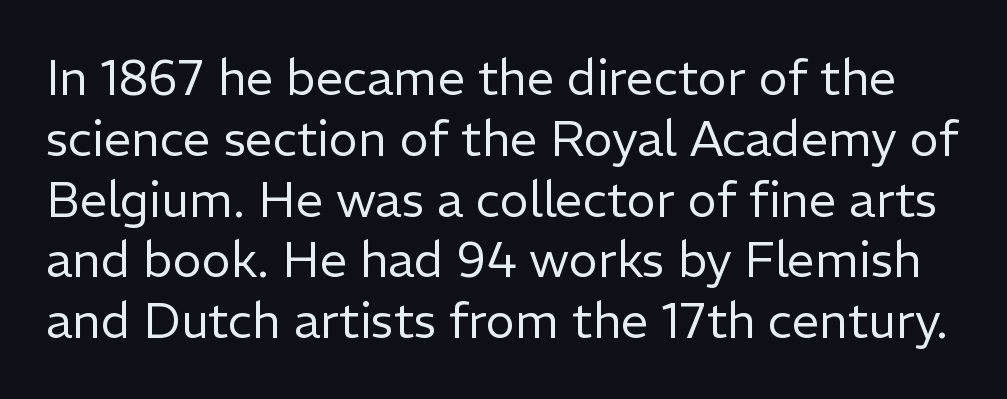
Looks like regular typesetting: each glyph gets only the width it needs. Honestly, the letter spacing is just normal — you wouldn't notice it. Notice how the stems are strictly vertical — no italics here. The strip under each line holds only bare page. Weight: regular or lighter.
